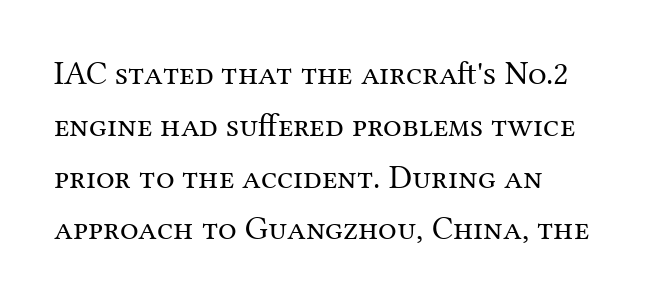
The image shows 33 px regular-weight serif type, upright; set left-aligned, normal line spacing (1.57x), normal letter spacing, not underlined; medium stroke contrast and a medium x-height.
